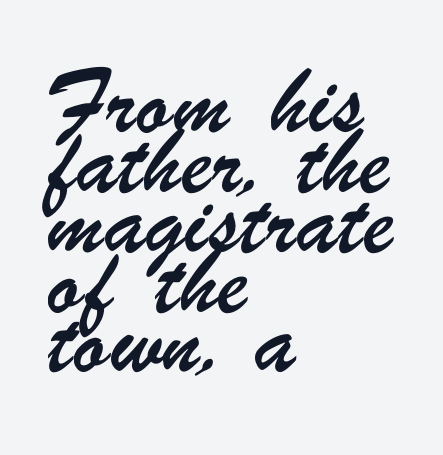
{"serif": "no", "width": "condensed", "stroke_contrast": "low", "x_height": "small", "monospaced": "no", "underline": "no", "align": "left", "line_spacing": "normal", "line_spacing_ratio": 1.46, "letter_spacing": "normal", "letter_spacing_em": 0.0, "glyph_px": 41}
